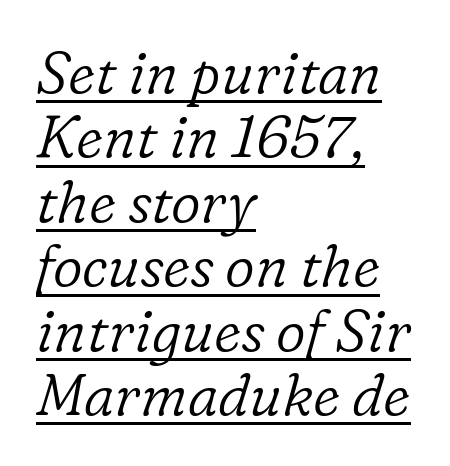
The image shows 58 px light serif type, italic (leaning right); set left-aligned, tight line spacing (1.11x), normal letter spacing, underlined; low stroke contrast and a medium x-height.
